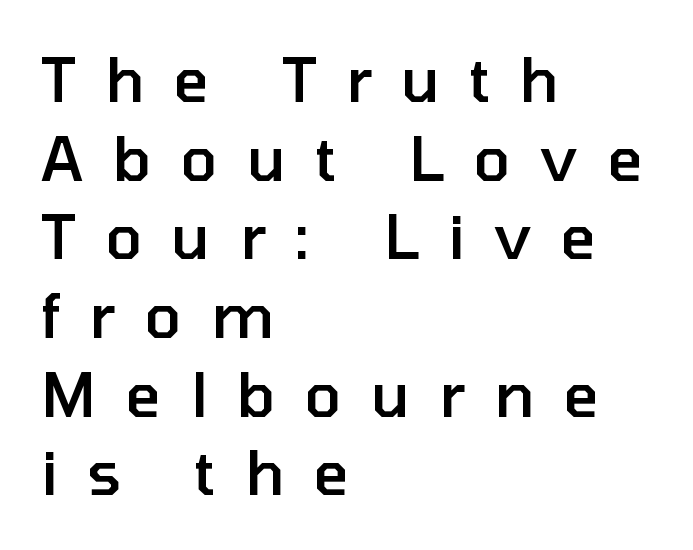
Q: Is the text bold? A: Semi-bold.
Q: Is the text italic (slanted)? A: No, it is upright.
Q: Is the typeface a serif or a sans-serif typeface? A: Sans-serif.
Q: Is the text underlined? A: No.
Q: How is the paragraph aligned? A: Left-aligned.
Q: Is the spacing between letters normal or unusually wide? A: Unusually wide.
Q: Is the spacing between lines tight, normal or loose? A: Normal.
Q: Width (condensed, normal, or wide)? A: Normal.
Q: Stroke contrast? A: Low.
Q: x-height? A: Medium.
Q: Monospaced? A: No.
